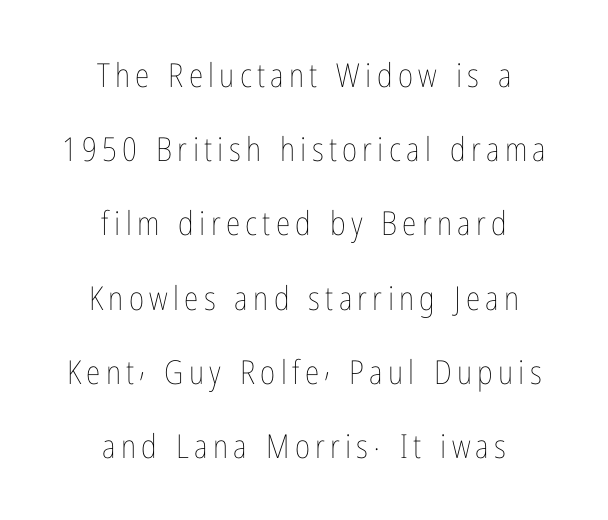
The image shows 33 px thin, condensed type, upright; set centered, loose line spacing (2.25x), not underlined; low stroke contrast and a medium x-height.
